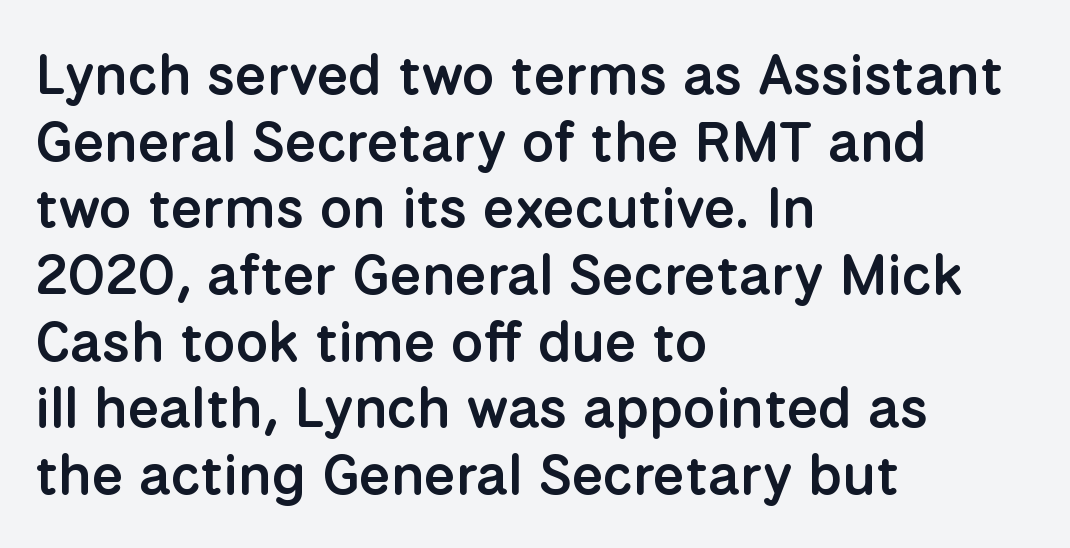
{"serif": "no", "italic": "no", "bold": "semi", "weight": "semibold", "width": "normal", "stroke_contrast": "low", "x_height": "medium", "monospaced": "no", "underline": "no", "align": "left", "line_spacing_ratio": 1.17, "letter_spacing": "normal", "letter_spacing_em": 0.0, "glyph_px": 57}
